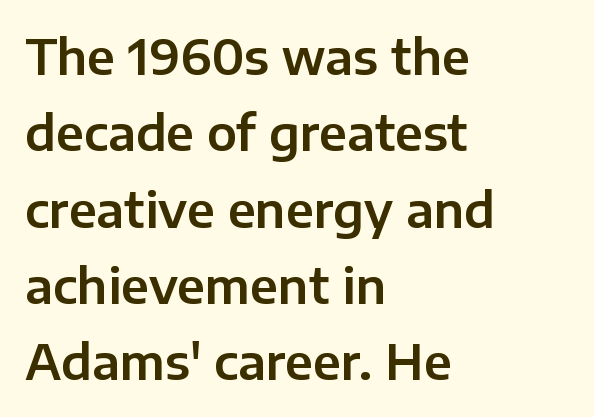
The image shows 48 px sans-serif type, upright; set left-aligned, normal line spacing (1.59x), normal letter spacing, not underlined; low stroke contrast and a medium x-height.
